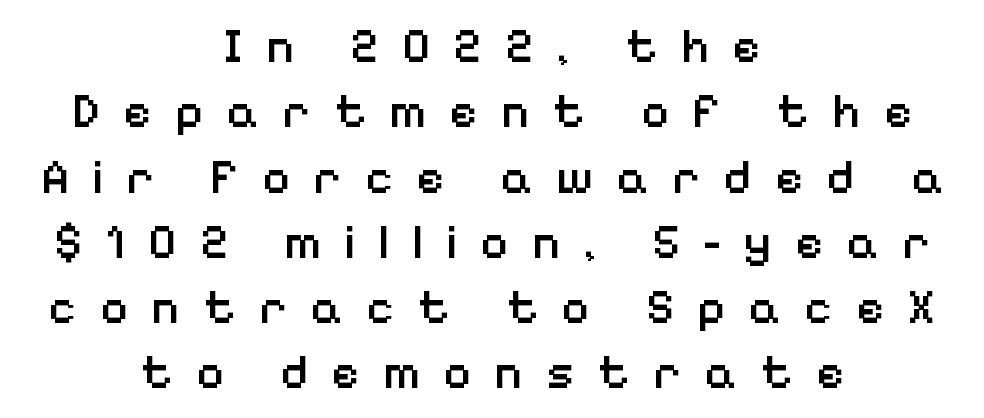
Emphasis by weight is partial: semibold. Glyph-to-glyph distance is far greater than everyday printed text. Varying glyph widths throughout — classic text-font behaviour. The designer went with a sans here, leaving each stem footless. Just letters on the line, the space beneath them empty. This is the regular roman posture of the typeface.
